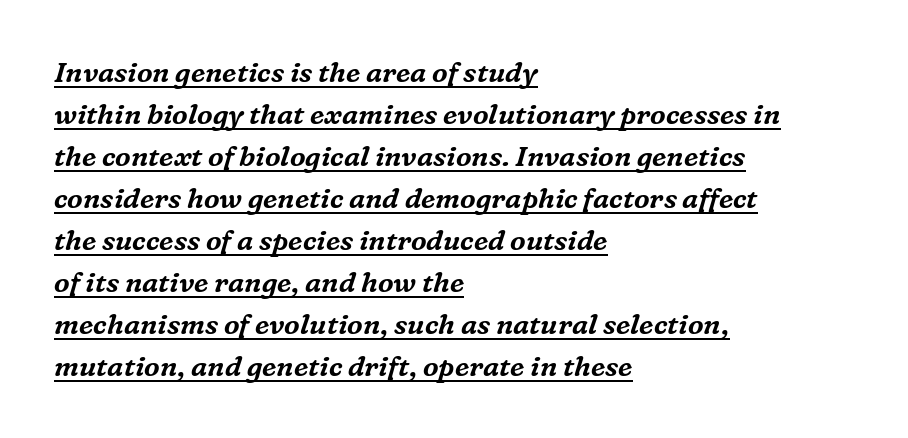
The image shows 28 px serif type, italic (leaning right); set left-aligned, normal line spacing (1.5x), normal letter spacing, underlined; medium stroke contrast and a medium x-height.
